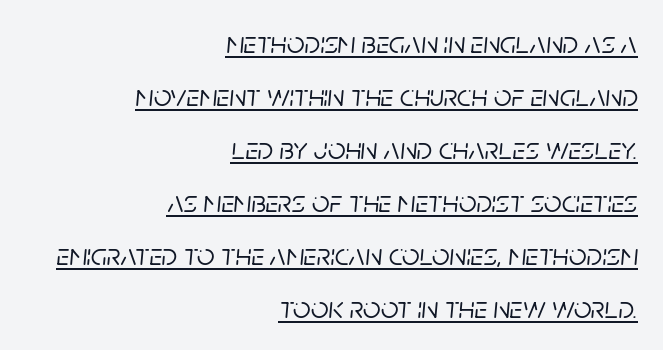
{"italic": "yes", "lean": "right", "slant_degrees": 5, "width": "normal", "stroke_contrast": "low", "x_height": "large", "monospaced": "no", "underline": "yes", "align": "right", "line_spacing_ratio": 1.71, "letter_spacing": "normal", "letter_spacing_em": 0.0, "glyph_px": 31}
